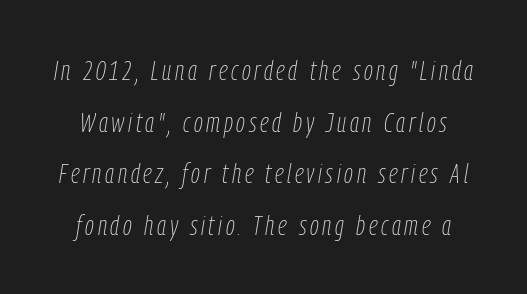
Q: Is the text bold? A: No.
Q: Is the text italic (slanted)? A: Yes, it leans right by about 9 degrees.
Q: Is the text underlined? A: No.
Q: Width (condensed, normal, or wide)? A: Condensed.
Q: Stroke contrast? A: Low.
Q: x-height? A: Medium.
Q: Monospaced? A: No.
